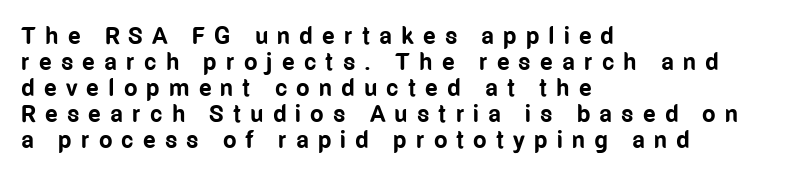
Q: Is the text bold? A: Yes.
Q: Is the text italic (slanted)? A: No, it is upright.
Q: Is the text underlined? A: No.
Q: How is the paragraph aligned? A: Left-aligned.
Q: Is the spacing between letters normal or unusually wide? A: Unusually wide.
Q: Is the spacing between lines tight, normal or loose? A: Tight.
